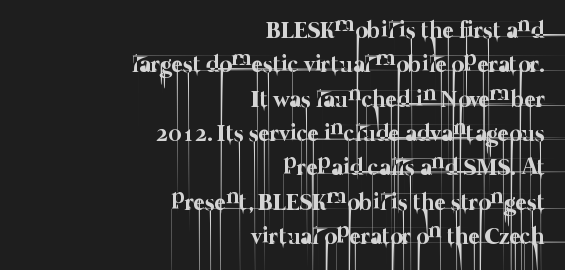
In CSS terms this would be text-align: right. Bare-footed words on every line. Quick note: interline space is typical. The font sits on the lighter half of the weight spectrum, regular included.
